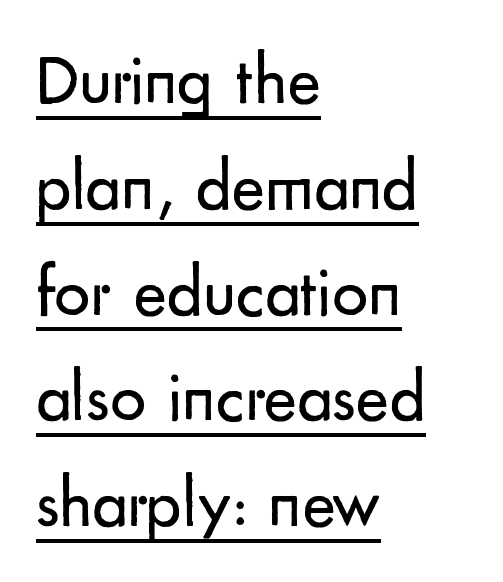
The image shows 71 px regular-weight sans-serif type, upright; set left-aligned, normal line spacing (1.49x), normal letter spacing, underlined; low stroke contrast and a small x-height.
